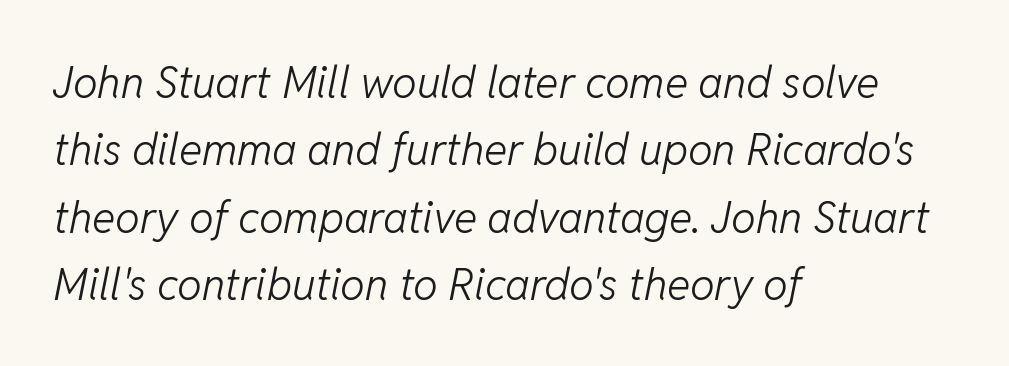
Typeset ragged right — the left edge is the straight one. Is this a fixed-width face? No — the glyphs have proportional, varying widths. Regular leading. Stems here are at most as thick as an everyday book face. This rendering leaves character spacing at its baseline value.
